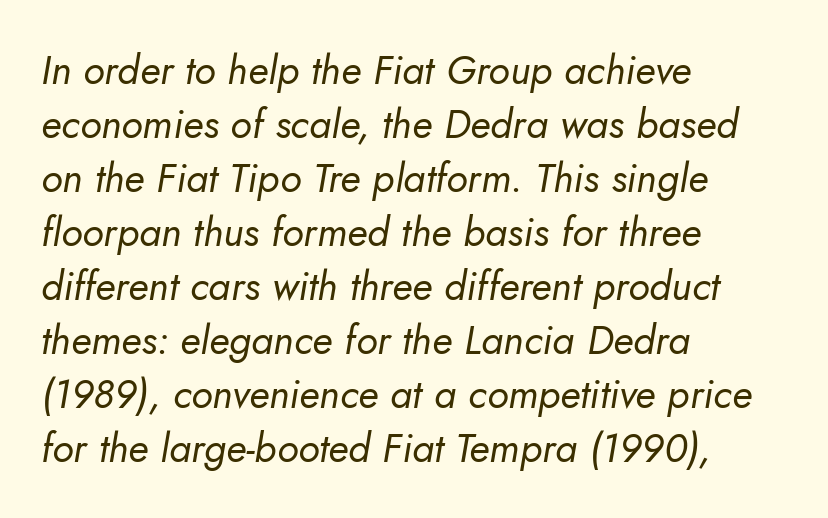
{"italic": "yes", "lean": "right", "slant_degrees": 10, "bold": "no", "weight": "regular", "width": "normal", "stroke_contrast": "low", "x_height": "small", "monospaced": "no", "underline": "no", "align": "left", "line_spacing": "normal", "line_spacing_ratio": 1.35, "letter_spacing": "normal", "letter_spacing_em": 0.0, "glyph_px": 40}
